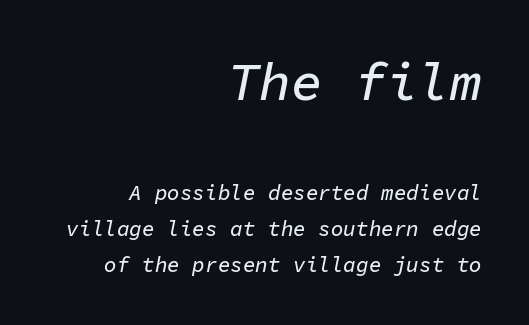
The initial chunk of copy outweighs the following chunk in type size. Plain, unruled lines of type. The axis of the letterforms is tilted away from vertical. Each letter, wide or thin by design, is forced into the same width here.
